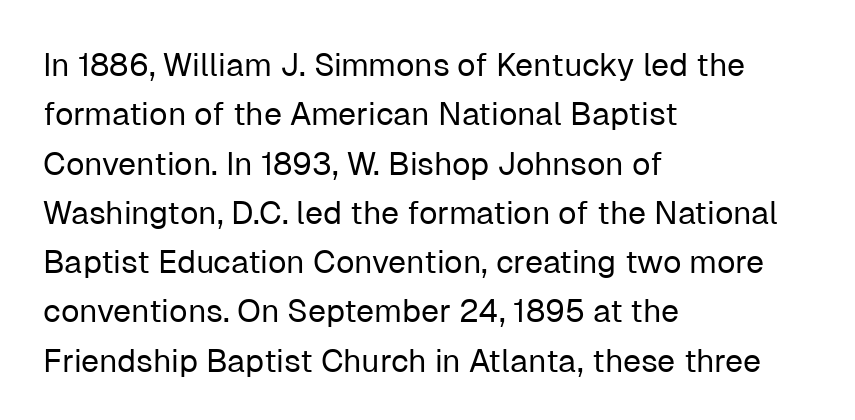
{"serif": "no", "italic": "no", "bold": "no", "weight": "regular", "width": "normal", "stroke_contrast": "low", "x_height": "medium", "monospaced": "no", "underline": "no", "align": "left", "line_spacing": "normal", "line_spacing_ratio": 1.54, "letter_spacing": "normal", "letter_spacing_em": 0.0, "glyph_px": 32}
